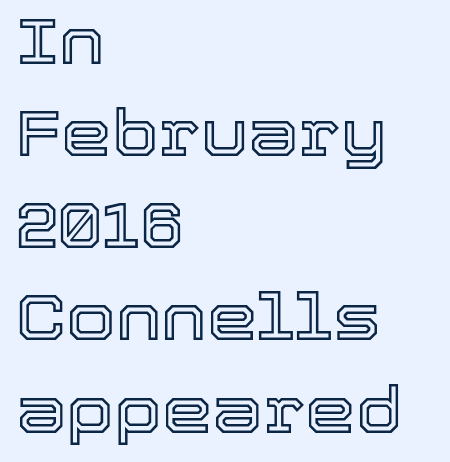
Vertical spacing — default. The rendering uses natural spacing where letterforms have individual widths. Each line starts at the same left margin while the right side varies. Characters remain perfectly vertical along every line. Underlining? Definitely not there.
